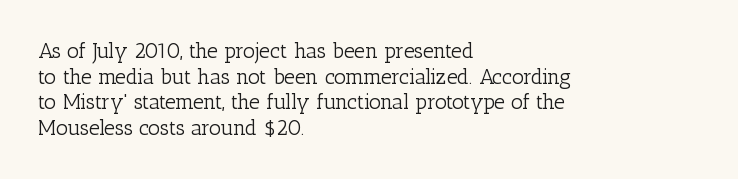
Does extra space separate the letters? No, they use regular spacing. The passage is arranged the way most books set body copy — flush left. The area under the type is left untouched. The face looks like a standard text weight, possibly lighter. Notice how the stems are strictly vertical — no italics here.
